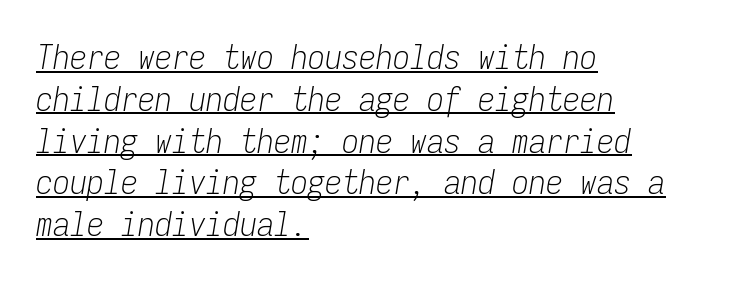
The ragged edge is on the right, which tells us the setting is flush left. Between one letter and the next there's only the usual sliver of space. In terms of posture, this sample is oblique. The passage shown is typed in a monospace face where columns stay perfectly aligned. Underline: present.
